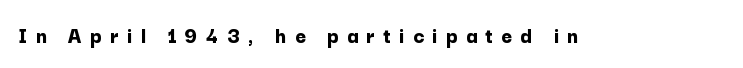
Q: Is the text bold? A: Yes.
Q: Is the text italic (slanted)? A: No, it is upright.
Q: Is the text underlined? A: No.
Q: Is the spacing between letters normal or unusually wide? A: Unusually wide.
